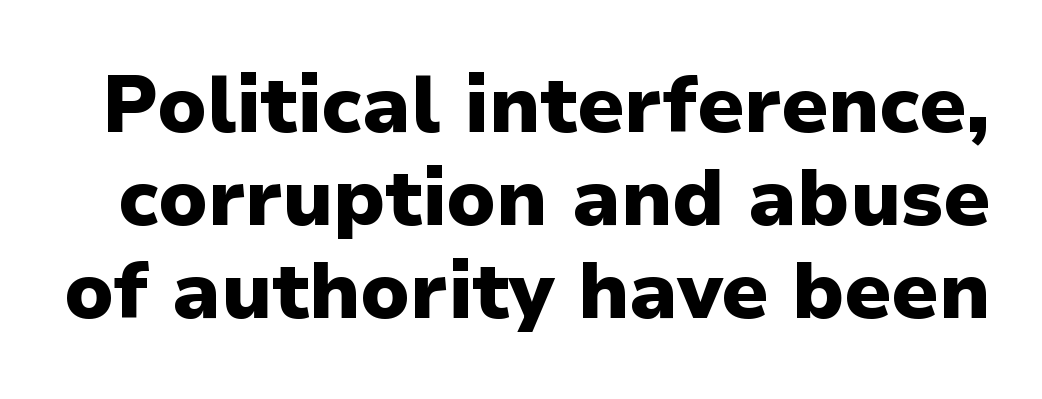
The type family on display is of the sans-serif kind. The passage shown is not underscored anywhere. Posture: upright roman. The rendering uses natural spacing where letterforms have individual widths. Tracking value appears to be zero — textbook default spacing. The rendering uses a bold face; every stroke is thick and dark.
